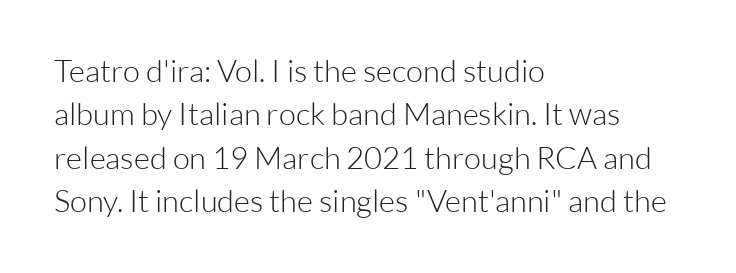
Compared with a centered layout, this one pins lines to the left instead. On a weight scale, this lands at 450 or below. The letters stand upright; this is a roman face. The string is rendered with underlining switched off.
